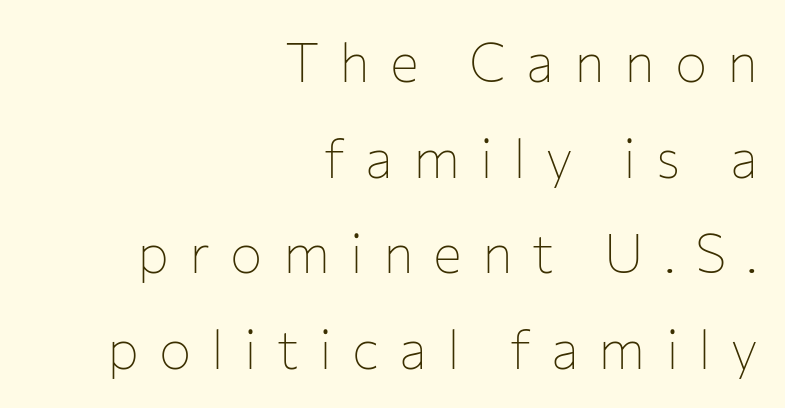
Q: Is the text bold? A: No.
Q: Is the text italic (slanted)? A: No, it is upright.
Q: Is the typeface a serif or a sans-serif typeface? A: Sans-serif.
Q: Is the text underlined? A: No.
Q: How is the paragraph aligned? A: Right-aligned.
Q: Is the spacing between letters normal or unusually wide? A: Unusually wide.
Q: Width (condensed, normal, or wide)? A: Normal.
Q: Stroke contrast? A: Low.
Q: x-height? A: Medium.
Q: Monospaced? A: No.
